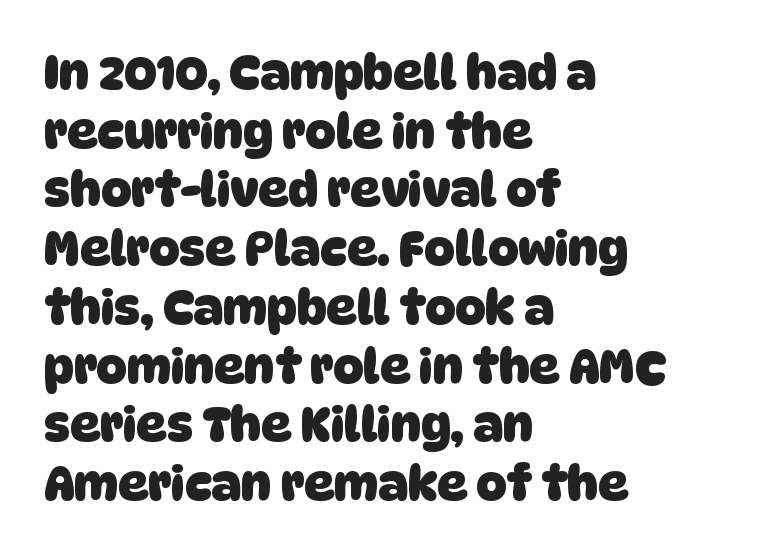
Bare-footed words on every line. Leading: standard. Visually the block forms a straight wall on the left and a jagged coastline on the right. The rendering keeps characters at their native spacing. The rendering uses natural spacing where letterforms have individual widths. The glyphs have the mass of a bold cut.
